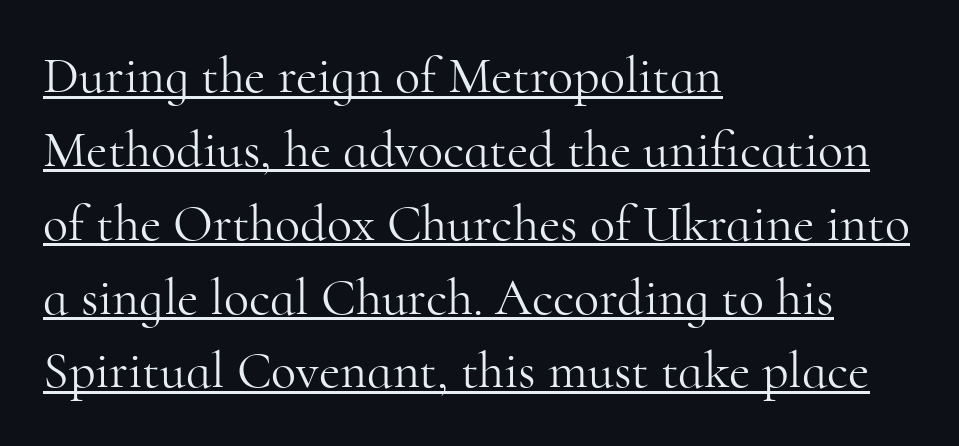
The lettering holds an erect, upright posture throughout. Each word holds together tightly as a unit, with standard inter-letter gaps. Students, observe: this is what conventionally led text looks like. Here the designer chose a conventional face with non-uniform glyph widths. This rendering uses left alignment, leaving the right contour irregular. What decoration does the sample have? An underline.
